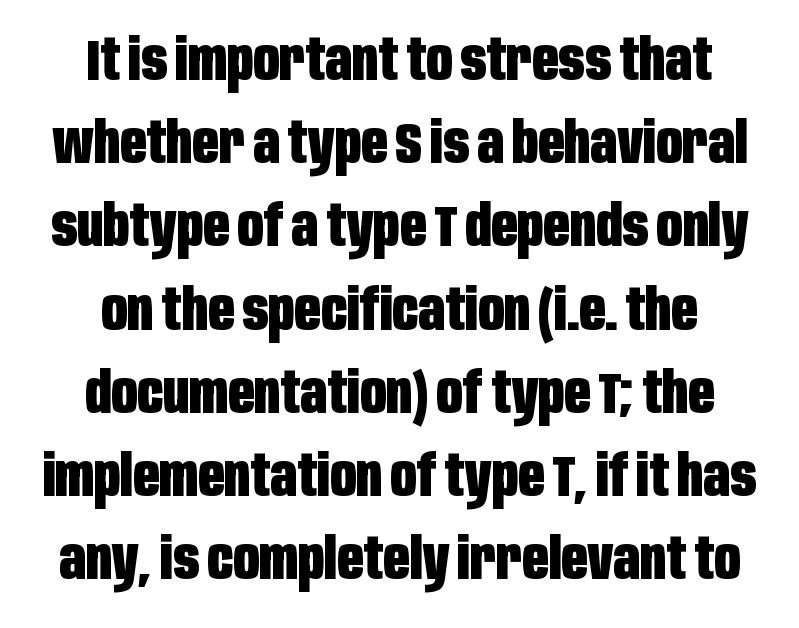
The image shows 57 px heavy, condensed sans-serif type, upright; set normal line spacing (1.46x), normal letter spacing, not underlined; low stroke contrast and a large x-height.
